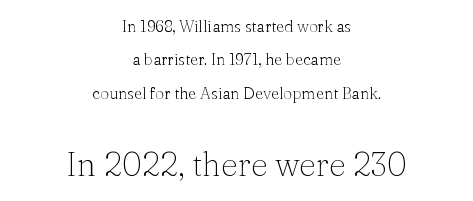
{"serif": "yes", "italic": "no", "bold": "no", "weight": "thin", "width": "normal", "stroke_contrast": "medium", "x_height": "medium", "monospaced": "no", "underline": "no", "align": "center", "line_spacing": "loose", "line_spacing_ratio": 2.09, "letter_spacing": "normal", "letter_spacing_em": 0.0, "larger_block": "second", "size_ratio": 2.06, "glyph_px": 33}
